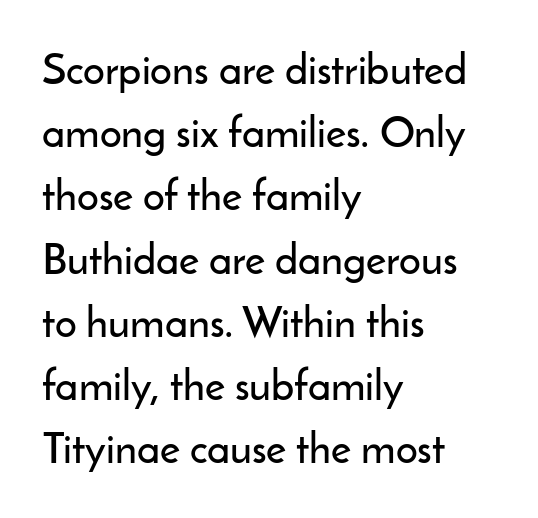
The typeface chosen for these lines omits serifs. Does the copy run flush right? No — it runs flush left. Varying glyph widths throughout — classic text-font behaviour. The font's upright variant was chosen for this text. Default kerning and tracking; the words read as compact shapes.
